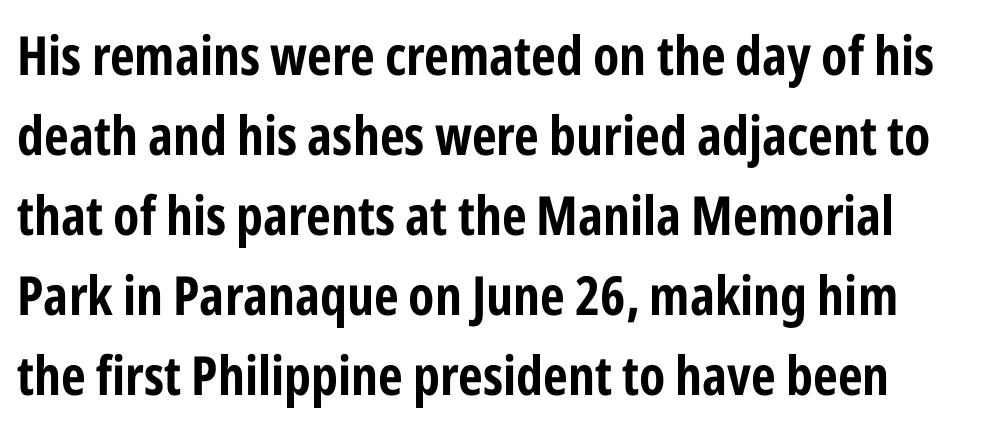
Is there any slant? The stems are plumb. The font family rendered here belongs to the sans-serif group. Think of a printed novel: that variable character pitch is what you see here. The gap between lines stays unmarked. The passage shown has conventional tracking throughout.
